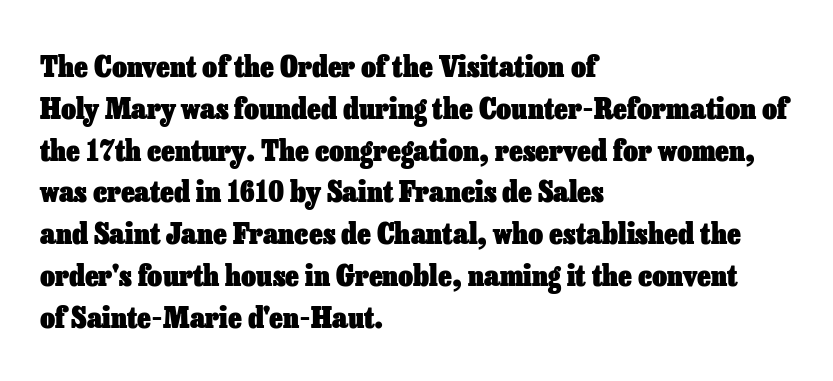
Layout note: lines flush left. Regular leading. Default kerning and tracking; the words read as compact shapes. The words here are not underlined. The lettering holds an erect, upright posture throughout.
